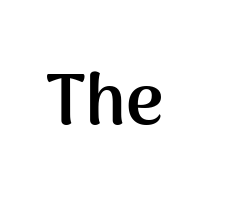
A typesetter would call this proportional, since set widths differ per character. The specimen reads as upright at a glance. Set as a true bold cut, around the 700 mark. Students, note that the glyphs here touch the page at normal intervals.
